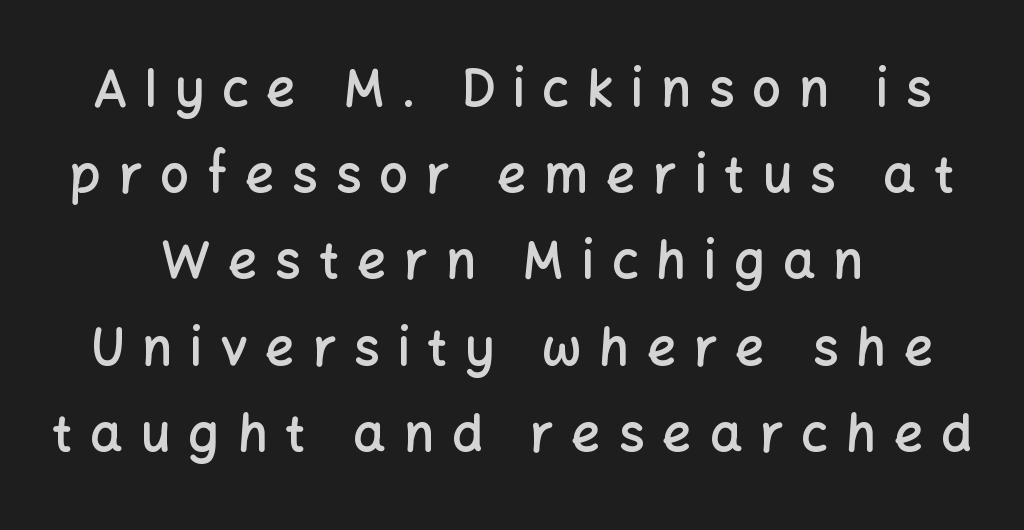
{"serif": "no", "italic": "no", "bold": "semi", "weight": "semibold", "width": "normal", "stroke_contrast": "low", "x_height": "medium", "monospaced": "no", "underline": "no", "line_spacing": "normal", "line_spacing_ratio": 1.69, "letter_spacing": "wide", "letter_spacing_em": 0.35, "glyph_px": 51}
